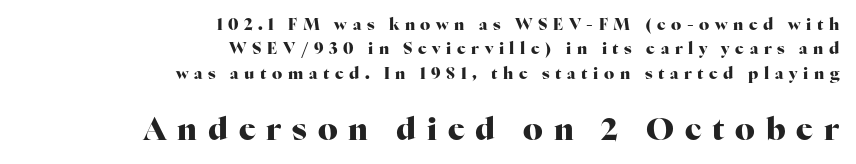
Just letters on the line, the space beneath them empty. What kind of face is this? One with serifs. Posture: straight, roman, zero tilt. One-word summary of the alignment: right. The designer left line spacing at the default.
